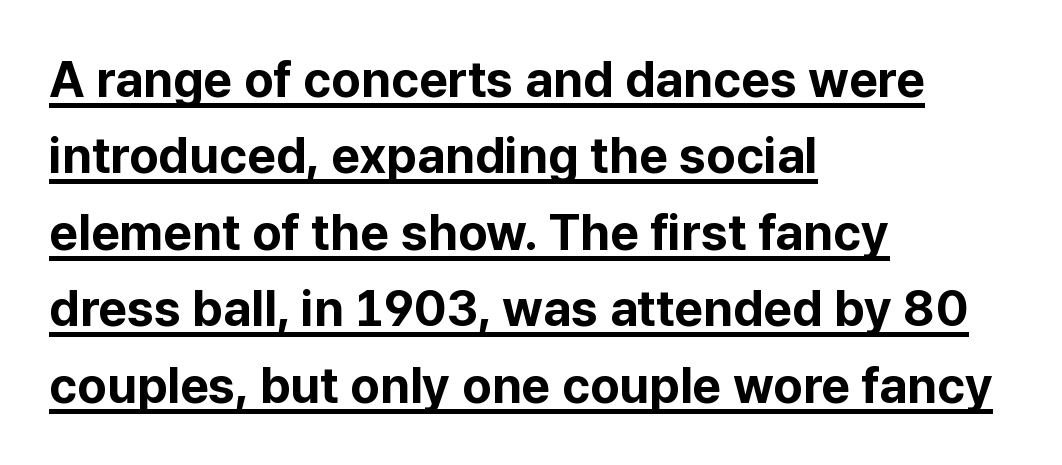
The image shows 50 px bold sans-serif type, upright; set left-aligned, normal line spacing (1.53x), normal letter spacing, underlined; low stroke contrast and a medium x-height.
